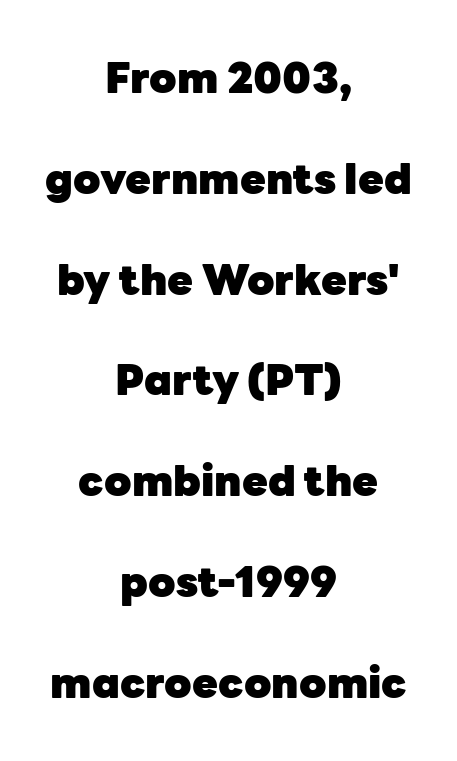
The image shows 42 px heavy sans-serif type, upright; set centered, loose line spacing (2.4x), normal letter spacing, not underlined; low stroke contrast and a medium x-height.
